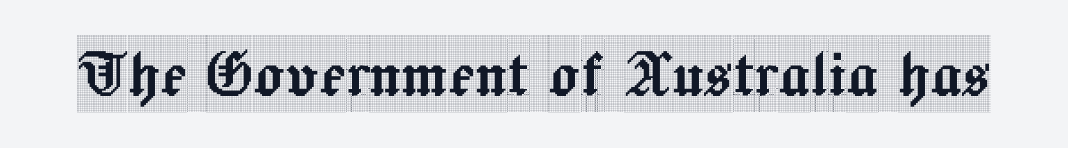
The image shows 77 px condensed serif type, upright; set normal letter spacing, not underlined; a large x-height.
